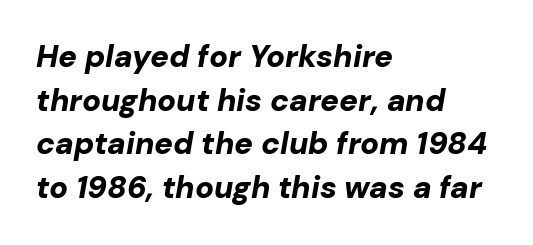
Q: Is the text bold? A: Yes.
Q: Is the text italic (slanted)? A: Yes, it leans right by about 10 degrees.
Q: Is the text underlined? A: No.
Q: How is the paragraph aligned? A: Left-aligned.
Q: Is the spacing between letters normal or unusually wide? A: Normal.
Q: Is the spacing between lines tight, normal or loose? A: Normal.
Q: Width (condensed, normal, or wide)? A: Normal.
Q: Stroke contrast? A: Low.
Q: x-height? A: Medium.
Q: Monospaced? A: No.
